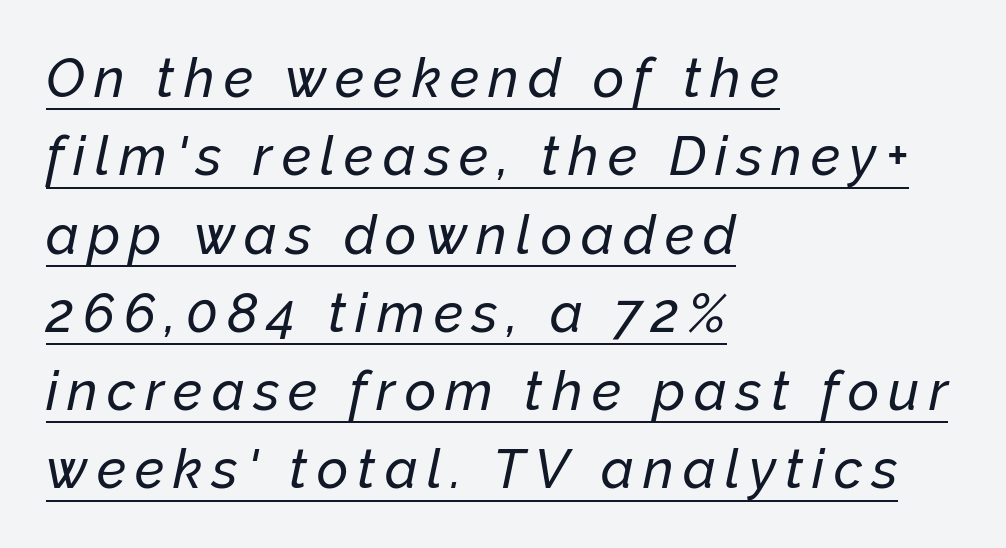
{"italic": "yes", "lean": "right", "slant_degrees": 12, "width": "normal", "stroke_contrast": "low", "x_height": "medium", "monospaced": "no", "underline": "yes", "align": "left", "line_spacing": "normal", "line_spacing_ratio": 1.45, "glyph_px": 54}
